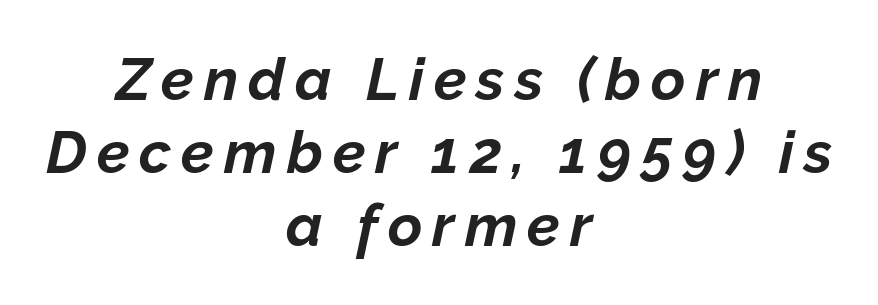
This sample has the flowing, uneven cadence of proportional lettering. The letters are slanted; this is an italic face. Bold? Absolutely — the strokes are thick and heavy. Honestly, there is no underline to notice here at all. Layout note: lines centered.
